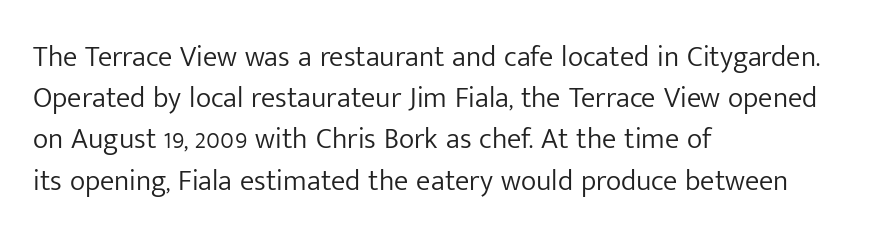
The image shows 29 px light sans-serif type, upright; set left-aligned, normal line spacing (1.42x), normal letter spacing, not underlined; low stroke contrast and a medium x-height.
